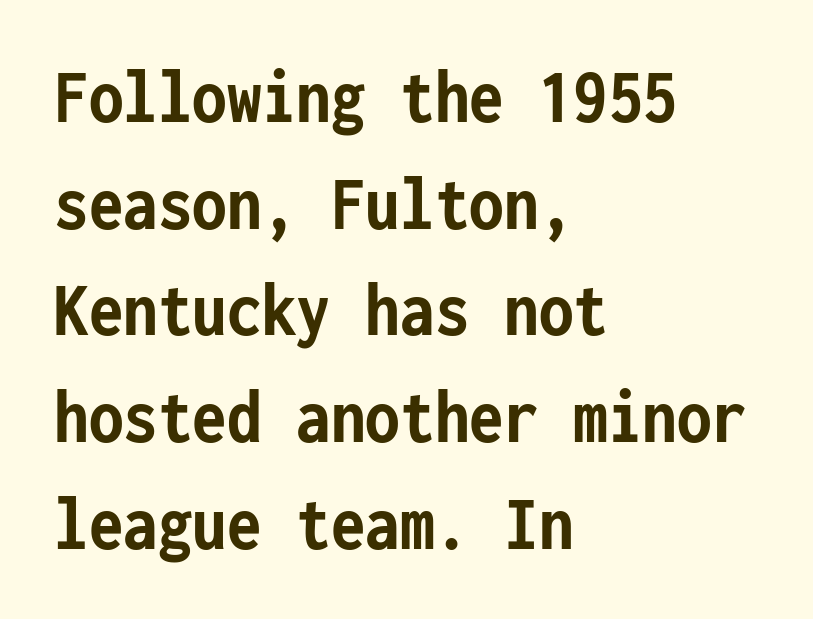
Q: Is the text bold? A: Yes.
Q: Is the text italic (slanted)? A: No, it is upright.
Q: Is the typeface a serif or a sans-serif typeface? A: Sans-serif.
Q: Is the text underlined? A: No.
Q: How is the paragraph aligned? A: Left-aligned.
Q: Is the spacing between letters normal or unusually wide? A: Normal.
Q: Is the spacing between lines tight, normal or loose? A: Normal.
Q: Width (condensed, normal, or wide)? A: Condensed.
Q: Stroke contrast? A: Low.
Q: x-height? A: Medium.
Q: Monospaced? A: Yes.
